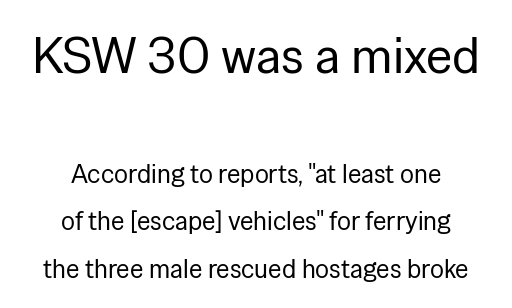
{"serif": "no", "italic": "no", "bold": "no", "weight": "regular", "width": "normal", "stroke_contrast": "low", "x_height": "medium", "monospaced": "no", "underline": "no", "align": "center", "line_spacing_ratio": 1.84, "letter_spacing": "normal", "letter_spacing_em": 0.0, "larger_block": "first", "size_ratio": 1.96, "glyph_px": 51}
